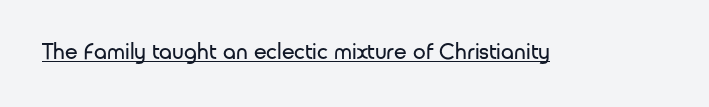
{"italic": "no", "bold": "no", "underline": "yes", "letter_spacing": "normal", "letter_spacing_em": 0.0, "glyph_px": 23}
